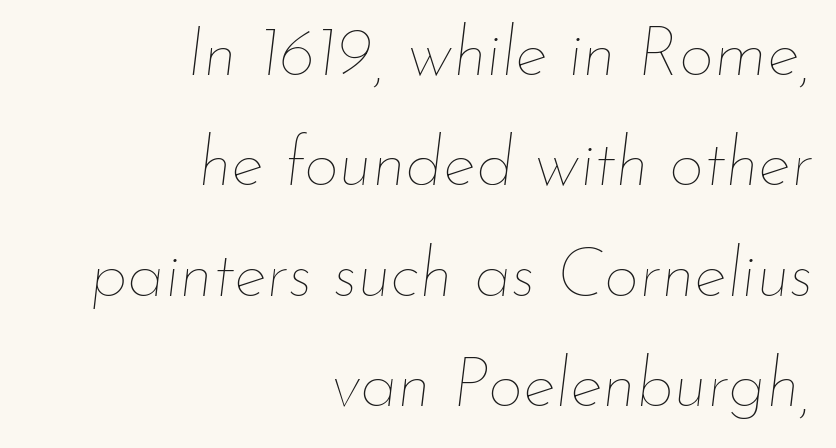
The image shows 69 px thin type, italic (leaning right); set right-aligned, normal line spacing (1.6x), normal letter spacing, not underlined; low stroke contrast and a small x-height.
